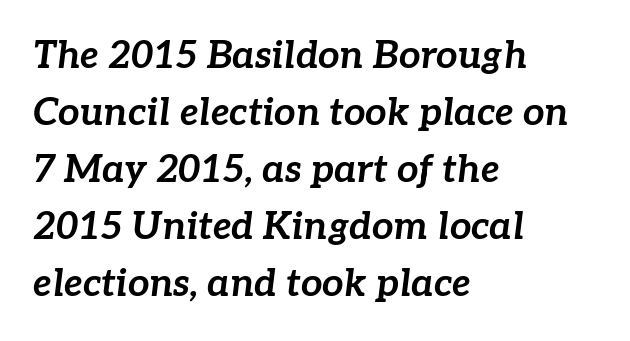
The image shows 38 px bold type, italic (leaning right); set left-aligned, normal line spacing (1.5x), normal letter spacing, not underlined; low stroke contrast and a medium x-height.
